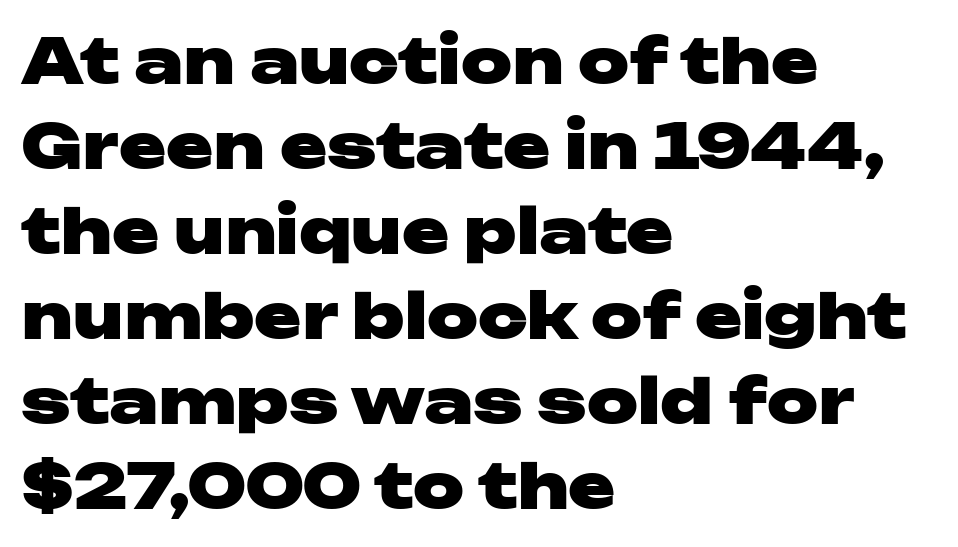
{"serif": "no", "italic": "no", "bold": "yes", "weight": "heavy", "width": "wide", "stroke_contrast": "low", "x_height": "medium", "monospaced": "no", "underline": "no", "align": "left", "line_spacing": "normal", "line_spacing_ratio": 1.35, "letter_spacing": "normal", "letter_spacing_em": 0.0, "glyph_px": 63}
